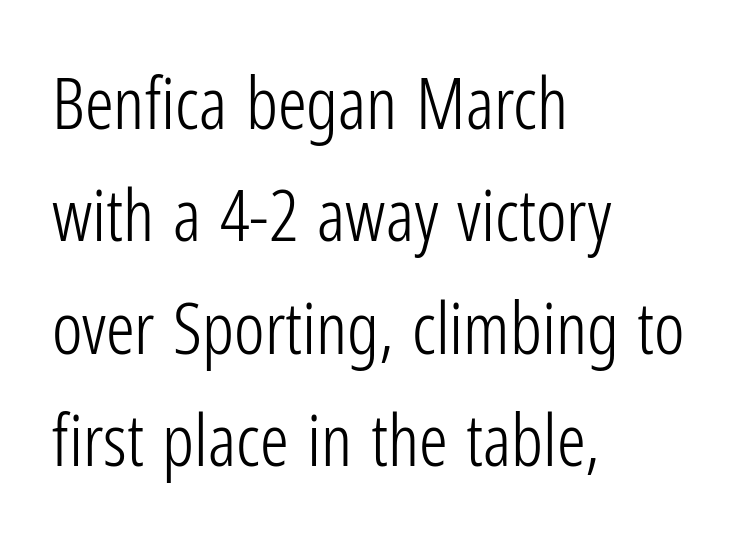
The image shows 72 px light, condensed sans-serif type, upright; set left-aligned, normal line spacing (1.56x), normal letter spacing, not underlined; low stroke contrast and a medium x-height.
